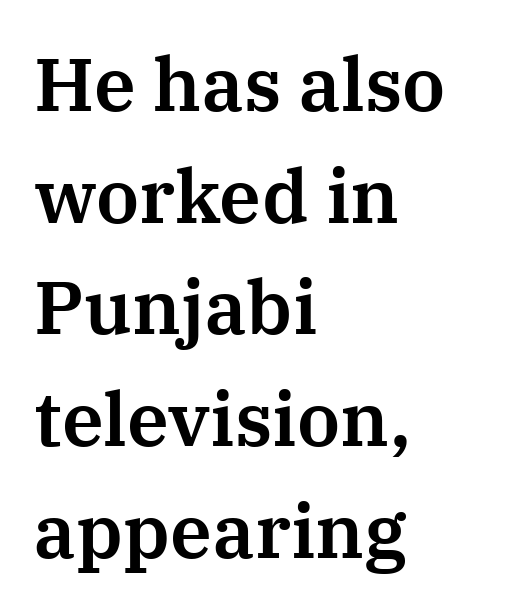
The image shows 75 px serif type, upright; set left-aligned, normal line spacing (1.49x), normal letter spacing, not underlined; medium stroke contrast and a medium x-height.
